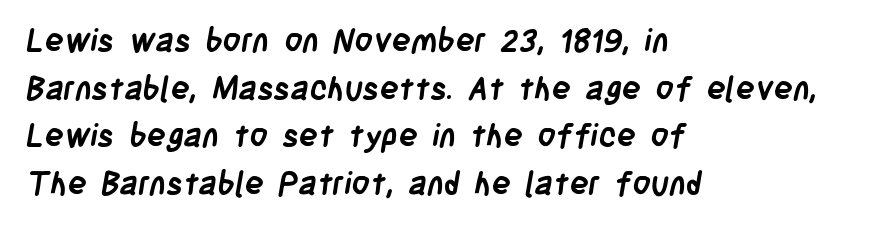
{"serif": "no", "bold": "yes", "weight": "semibold", "width": "condensed", "stroke_contrast": "low", "x_height": "large", "monospaced": "no", "underline": "no", "align": "left", "line_spacing": "normal", "line_spacing_ratio": 1.49, "letter_spacing": "normal", "letter_spacing_em": 0.0, "glyph_px": 32}
